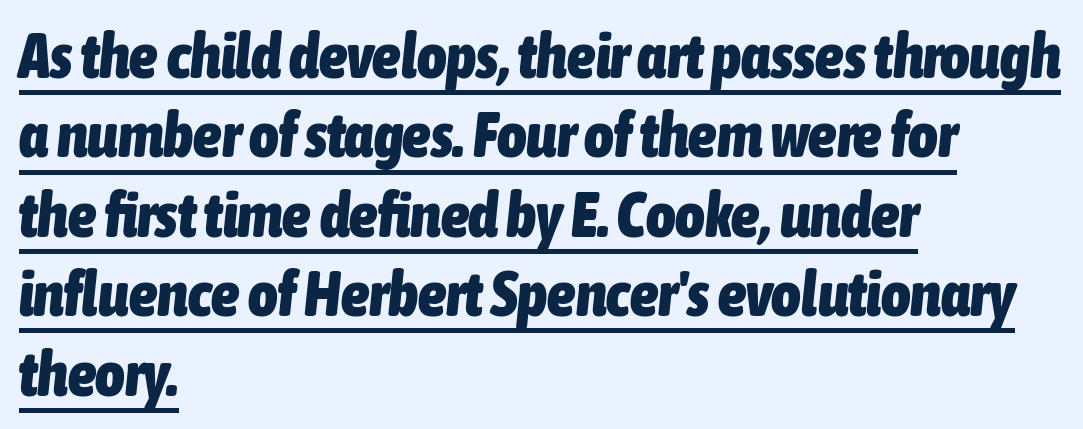
The passage shown is underscored from start to finish. One glance says typical: line gaps are just what's usual. A typesetter would call this proportional, since set widths differ per character. Where is the straight margin? On the left. Notice how thick the strokes are: this is what a full bold looks like.
